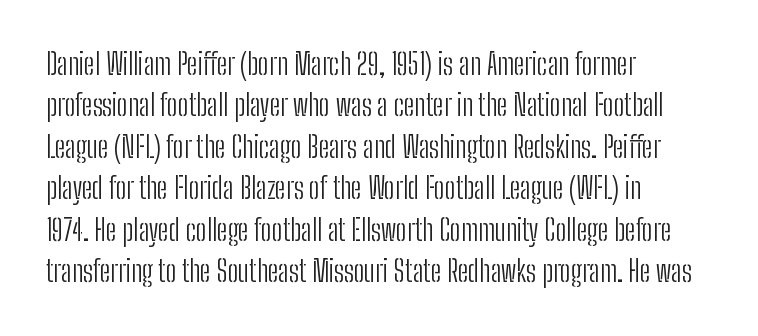
{"serif": "no", "italic": "no", "bold": "no", "weight": "light", "width": "condensed", "stroke_contrast": "low", "x_height": "medium", "monospaced": "no", "underline": "no", "align": "left", "line_spacing": "normal", "line_spacing_ratio": 1.43, "letter_spacing": "normal", "letter_spacing_em": 0.0, "glyph_px": 29}
